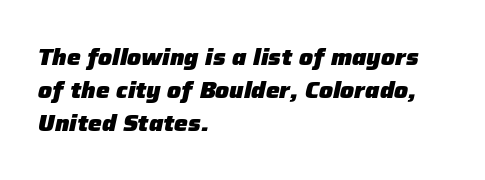
The image shows 23 px bold type, italic (leaning right); set left-aligned, normal line spacing (1.43x), normal letter spacing, not underlined.
